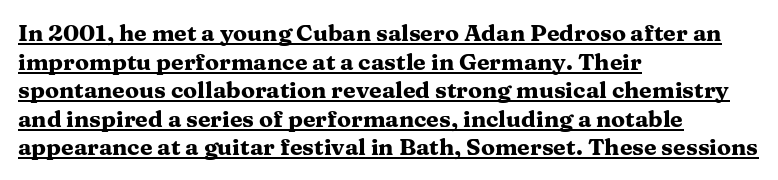
Q: Is the text bold? A: Yes.
Q: Is the text italic (slanted)? A: No, it is upright.
Q: Is the text underlined? A: Yes.
Q: How is the paragraph aligned? A: Left-aligned.
Q: Is the spacing between letters normal or unusually wide? A: Normal.
